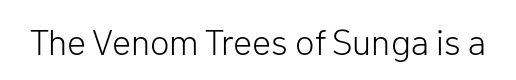
The image shows 36 px light sans-serif type, upright; set normal letter spacing, not underlined; low stroke contrast and a medium x-height.
